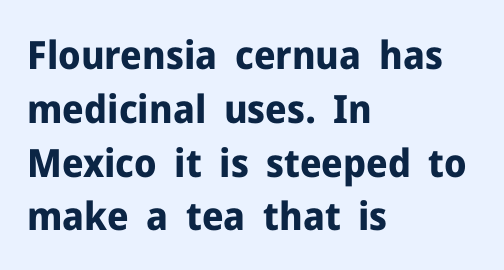
The image shows 39 px bold sans-serif type, upright; set left-aligned, normal line spacing (1.38x), normal letter spacing, not underlined; low stroke contrast and a medium x-height.
